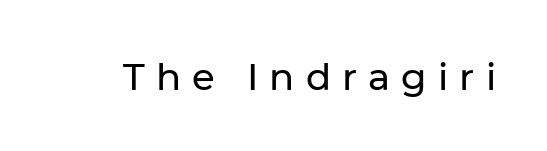
{"serif": "no", "italic": "no", "width": "normal", "stroke_contrast": "low", "x_height": "medium", "monospaced": "no", "underline": "no", "letter_spacing": "wide", "letter_spacing_em": 0.3, "glyph_px": 37}
